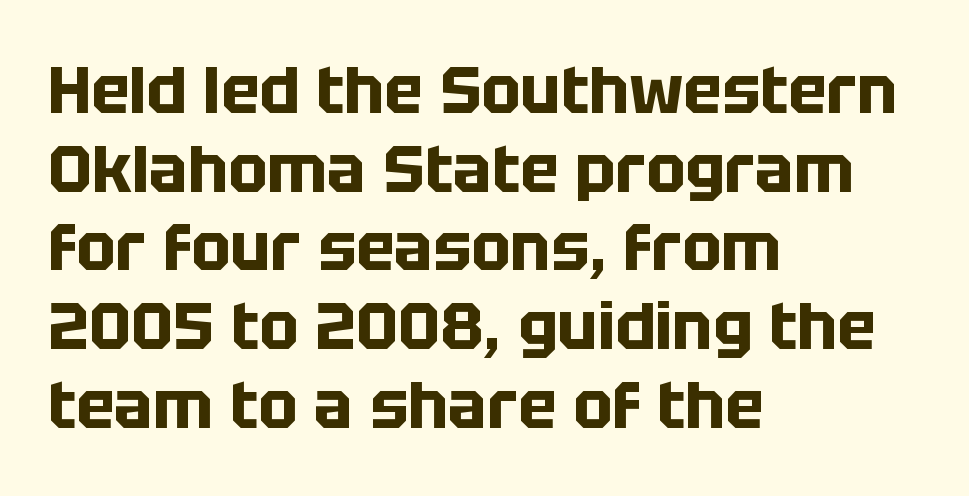
Q: Is the text bold? A: Yes.
Q: Is the text italic (slanted)? A: No, it is upright.
Q: Is the typeface a serif or a sans-serif typeface? A: Sans-serif.
Q: Is the text underlined? A: No.
Q: How is the paragraph aligned? A: Left-aligned.
Q: Is the spacing between letters normal or unusually wide? A: Normal.
Q: Width (condensed, normal, or wide)? A: Normal.
Q: Stroke contrast? A: Low.
Q: x-height? A: Large.
Q: Monospaced? A: No.
